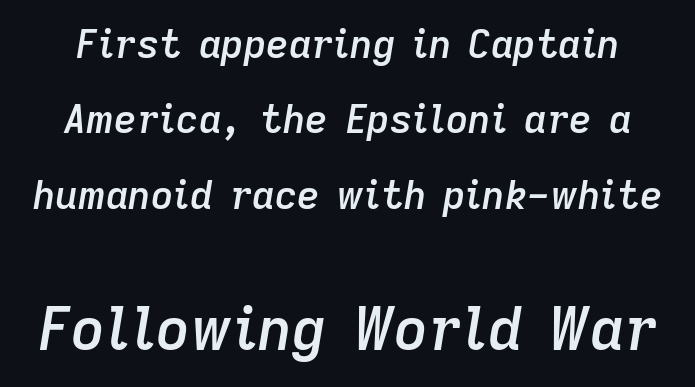
Q: Is the text bold? A: Semi-bold.
Q: Is the text italic (slanted)? A: Yes, it leans right by about 9 degrees.
Q: Is the text underlined? A: No.
Q: Is the spacing between letters normal or unusually wide? A: Normal.
Q: Is the spacing between lines tight, normal or loose? A: Loose.
Q: Which block of text is set in a larger size, the first (top) or the second (bottom)? A: The second (bottom) one.
Q: Width (condensed, normal, or wide)? A: Normal.
Q: Stroke contrast? A: Low.
Q: x-height? A: Medium.
Q: Monospaced? A: No.
